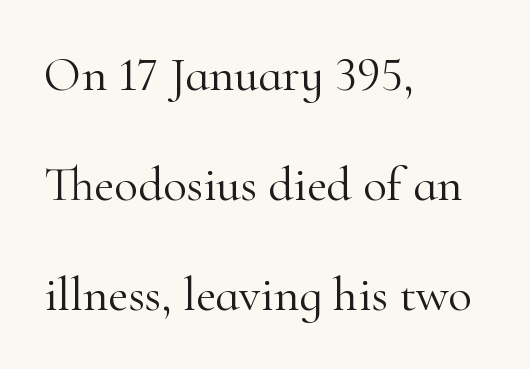
The image shows 49 px light serif type, upright; set left-aligned, loose line spacing (2.24x), normal letter spacing, not underlined; high stroke contrast and a small x-height.
